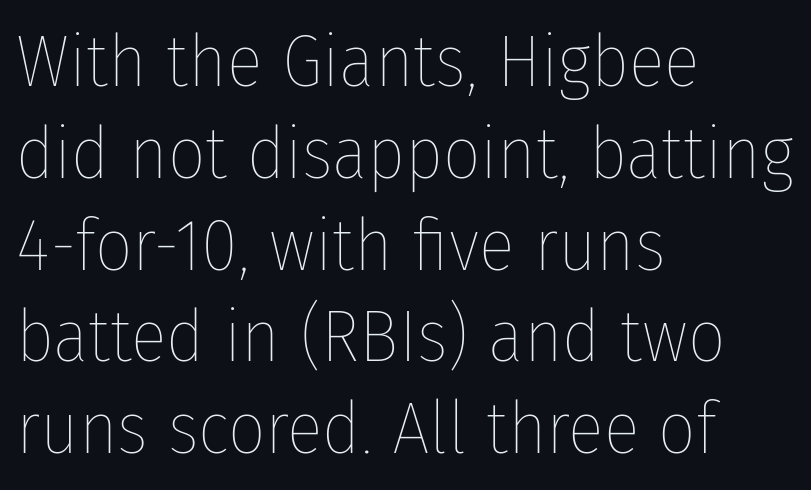
{"italic": "no", "bold": "no", "weight": "thin", "width": "condensed", "stroke_contrast": "low", "x_height": "medium", "monospaced": "no", "underline": "no", "align": "left", "line_spacing_ratio": 1.24, "letter_spacing": "normal", "letter_spacing_em": 0.0, "glyph_px": 74}
